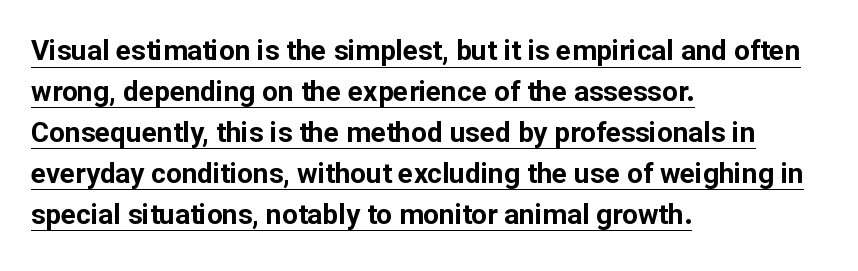
The image shows 28 px bold sans-serif type, upright; set left-aligned, normal line spacing (1.46x), normal letter spacing, underlined; low stroke contrast and a medium x-height.
